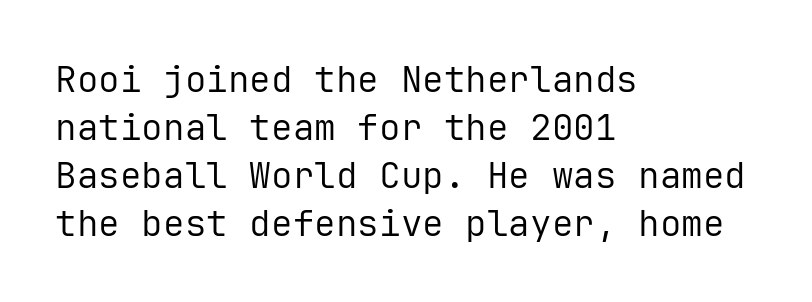
The image shows 36 px regular-weight sans-serif type, upright, monospaced; set left-aligned, normal line spacing (1.33x), normal letter spacing, not underlined; low stroke contrast and a medium x-height.
